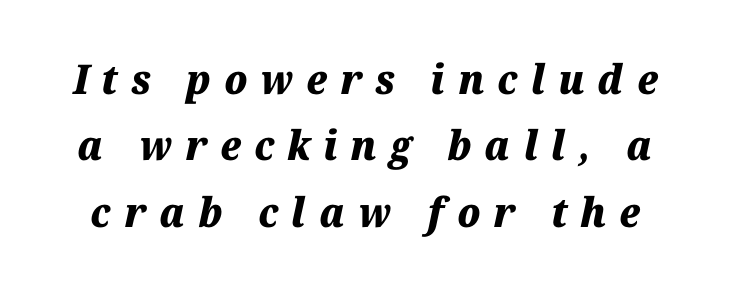
Leading matches the norm, producing a regular column. You could only call the tracking loose — the letters float apart. Proportional: the letters do not fall into vertical columns. The letters are bold, with thick, heavy strokes. Italic? Definitely — the glyphs are oblique. Rule under the text: the space is simply empty.
